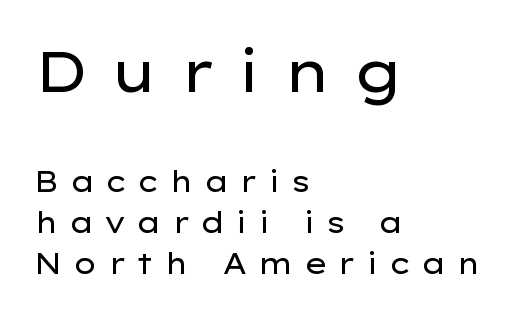
Q: Is the text bold? A: No.
Q: Is the text italic (slanted)? A: No, it is upright.
Q: Is the typeface a serif or a sans-serif typeface? A: Sans-serif.
Q: Is the text underlined? A: No.
Q: How is the paragraph aligned? A: Left-aligned.
Q: Is the spacing between letters normal or unusually wide? A: Unusually wide.
Q: Is the spacing between lines tight, normal or loose? A: Normal.
Q: Which block of text is set in a larger size, the first (top) or the second (bottom)? A: The first (top) one.
Q: Width (condensed, normal, or wide)? A: Wide.
Q: Stroke contrast? A: Low.
Q: x-height? A: Medium.
Q: Monospaced? A: No.
